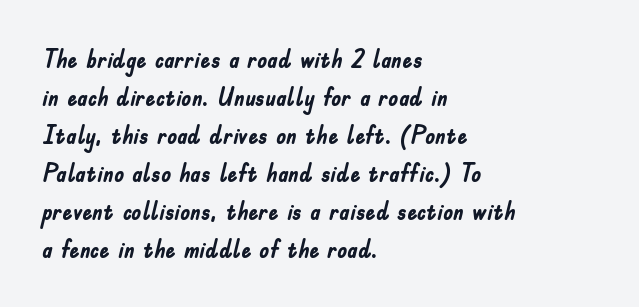
Leftover space on each line is placed entirely after the last word. Normally led — the rows are evenly, conventionally spaced. Type without underlining. Here the glyphs are tracked normally, forming tight word shapes.
